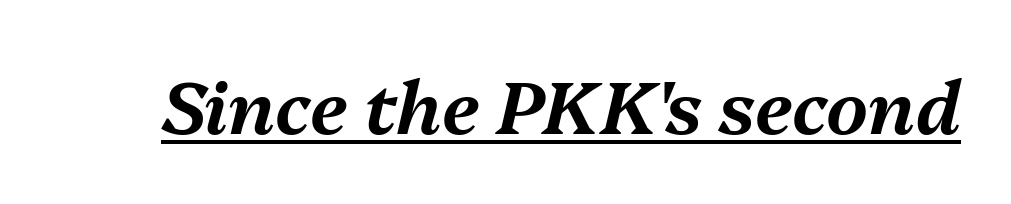
{"italic": "yes", "lean": "right", "slant_degrees": 13, "width": "normal", "stroke_contrast": "medium", "x_height": "medium", "monospaced": "no", "underline": "yes", "letter_spacing": "normal", "letter_spacing_em": 0.0, "glyph_px": 73}
